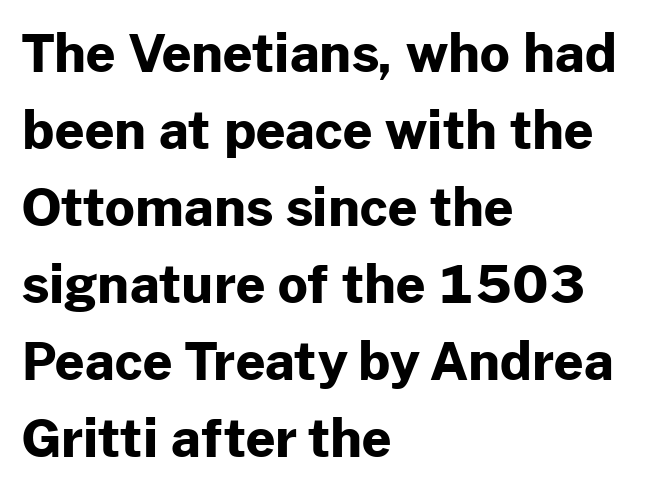
{"serif": "no", "italic": "no", "bold": "yes", "weight": "bold", "width": "normal", "stroke_contrast": "low", "x_height": "medium", "monospaced": "no", "underline": "no", "align": "left", "line_spacing": "normal", "line_spacing_ratio": 1.48, "letter_spacing": "normal", "letter_spacing_em": 0.0, "glyph_px": 52}
